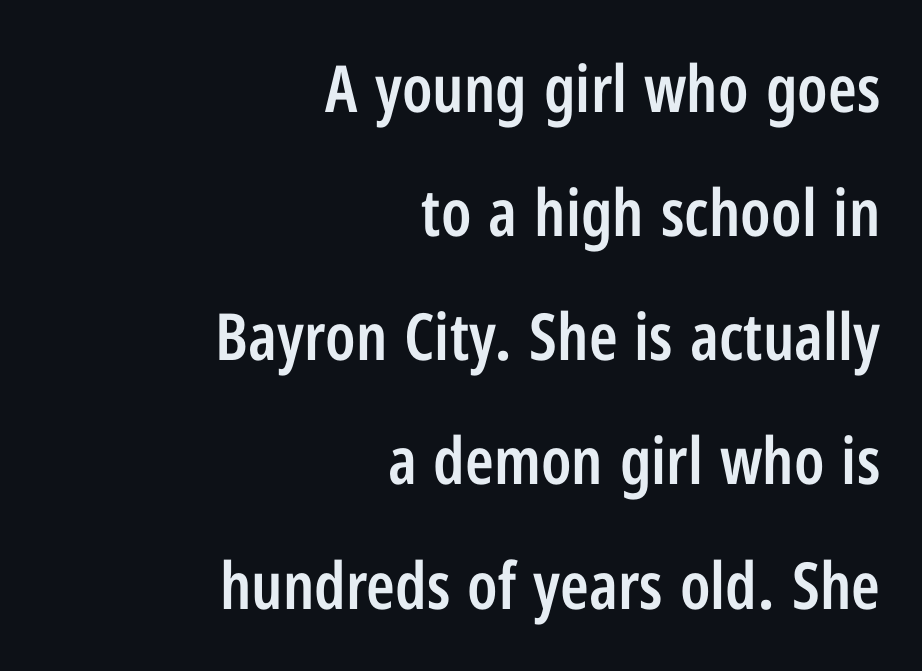
Q: Is the text bold? A: Semi-bold.
Q: Is the text italic (slanted)? A: No, it is upright.
Q: Is the typeface a serif or a sans-serif typeface? A: Sans-serif.
Q: Is the text underlined? A: No.
Q: How is the paragraph aligned? A: Right-aligned.
Q: Is the spacing between letters normal or unusually wide? A: Normal.
Q: Is the spacing between lines tight, normal or loose? A: Loose.
Q: Width (condensed, normal, or wide)? A: Condensed.
Q: Stroke contrast? A: Low.
Q: x-height? A: Medium.
Q: Monospaced? A: No.
